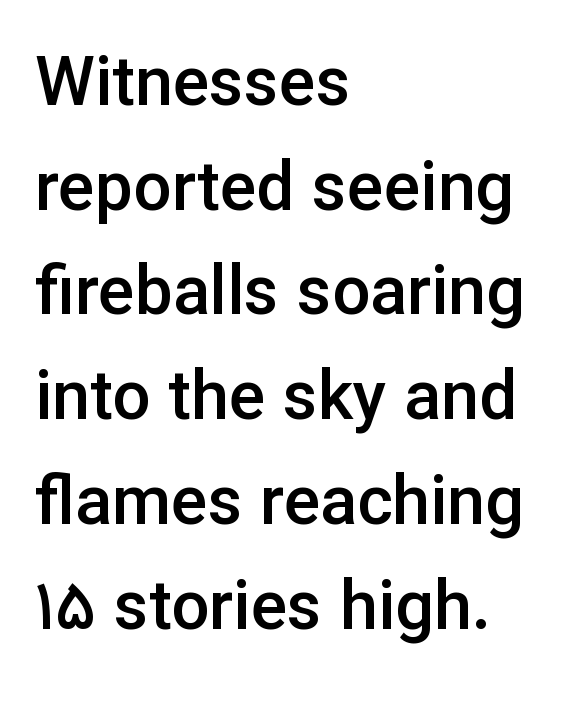
{"serif": "no", "italic": "no", "bold": "semi", "weight": "semibold", "width": "normal", "stroke_contrast": "low", "x_height": "medium", "monospaced": "no", "underline": "no", "align": "left", "line_spacing": "normal", "line_spacing_ratio": 1.54, "letter_spacing": "normal", "letter_spacing_em": 0.0, "glyph_px": 68}
